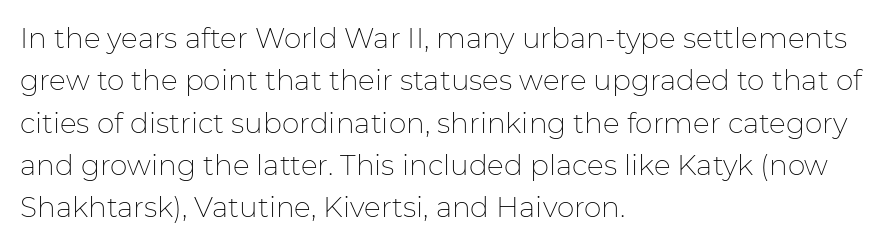
Q: Is the text bold? A: No.
Q: Is the text italic (slanted)? A: No, it is upright.
Q: Is the typeface a serif or a sans-serif typeface? A: Sans-serif.
Q: Is the text underlined? A: No.
Q: How is the paragraph aligned? A: Left-aligned.
Q: Is the spacing between letters normal or unusually wide? A: Normal.
Q: Is the spacing between lines tight, normal or loose? A: Normal.
Q: Width (condensed, normal, or wide)? A: Normal.
Q: Stroke contrast? A: Low.
Q: x-height? A: Medium.
Q: Monospaced? A: No.
